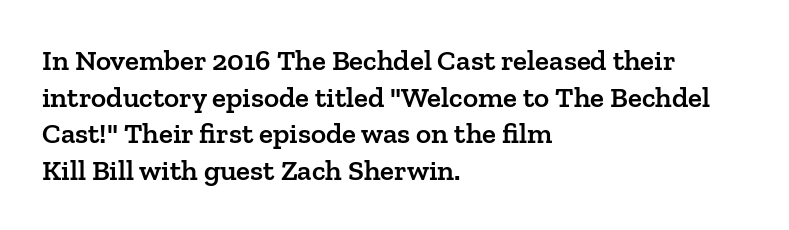
{"serif": "yes", "italic": "no", "bold": "semi", "weight": "semibold", "width": "normal", "stroke_contrast": "low", "x_height": "medium", "monospaced": "no", "underline": "no", "align": "left", "line_spacing": "normal", "line_spacing_ratio": 1.26, "letter_spacing": "normal", "letter_spacing_em": 0.0, "glyph_px": 29}
